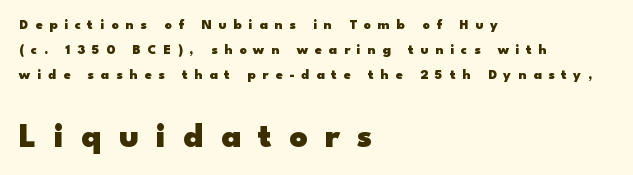
The rendering inserts visible extra space after every character. Ascenders rise straight up at ninety degrees. You get the small type first, then a jump to larger type. Chunky letters — that's bold for sure. Left-aligned paragraph, ragged on the right. Is this a fixed-width face? No — the glyphs have proportional, varying widths.
